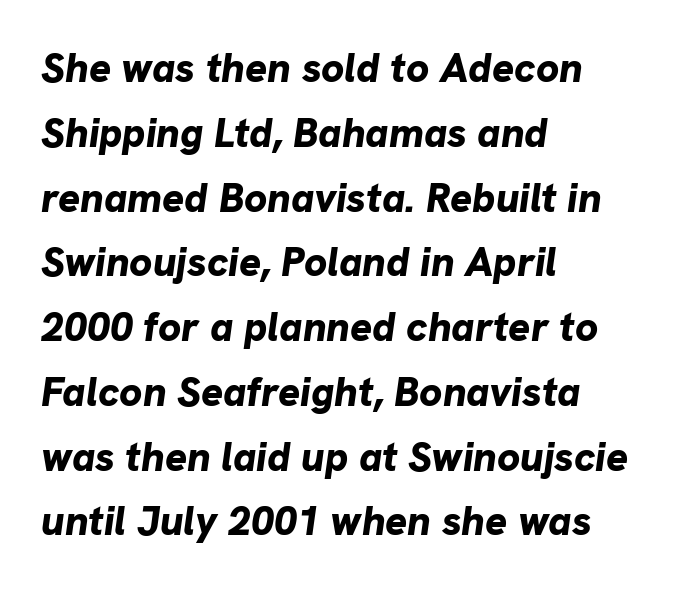
The image shows 41 px bold type, italic (leaning right); set left-aligned, normal line spacing (1.58x), normal letter spacing, not underlined; low stroke contrast and a medium x-height.
